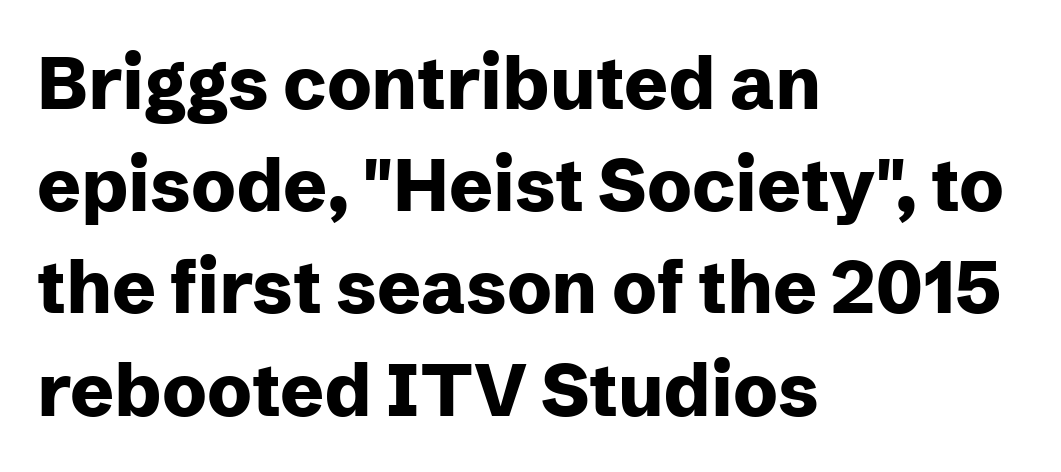
Do the characters align in a grid? No, the font is proportional. Letterform terminals end flat and unadorned throughout the passage. Caption: multi-line text, flush left, ragged right. Heavy-handed strokes throughout: this text is bold.
